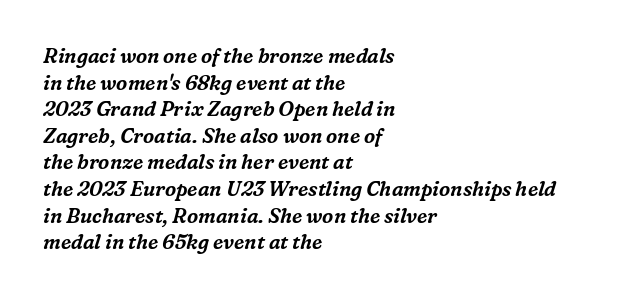
The image shows 20 px text type, italic (leaning right); set left-aligned, normal line spacing (1.33x), normal letter spacing, not underlined.
